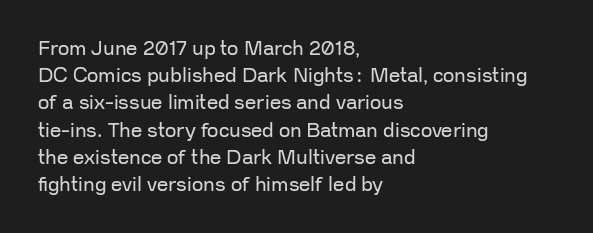
{"italic": "no", "bold": "no", "underline": "no", "align": "left", "line_spacing": "normal", "line_spacing_ratio": 1.36, "letter_spacing": "normal", "letter_spacing_em": 0.0, "glyph_px": 20}
